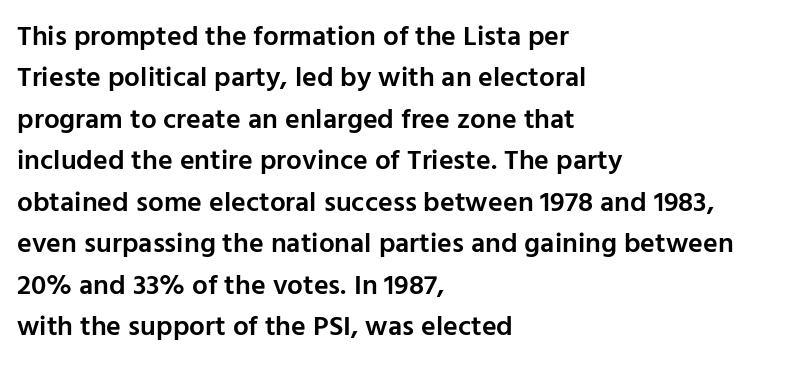
The image shows 28 px semibold sans-serif type, upright; set left-aligned, normal line spacing (1.48x), normal letter spacing, not underlined; low stroke contrast and a medium x-height.
